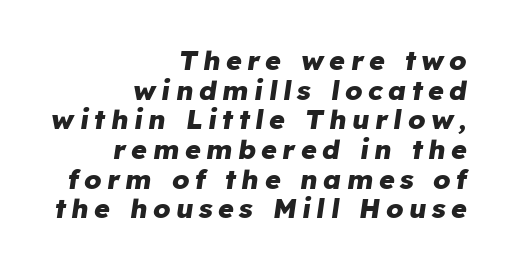
The image shows 27 px bold type, italic (leaning right); set right-aligned, tight line spacing (1.1x), unusually wide letter spacing (+0.2 em), not underlined.
